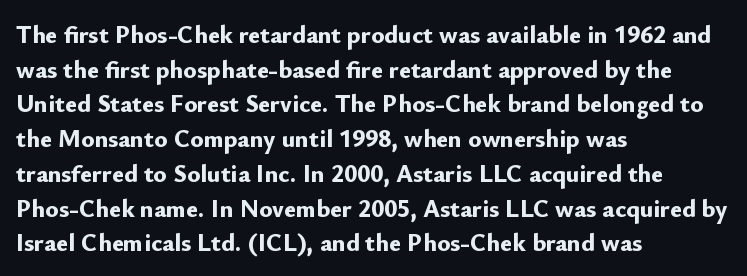
The type sits square on the baseline with zero lean. Summary of weight: heavy, a full bold. Rule under the text: the space is simply empty. Is the letter spacing exaggerated? No — it looks like the ordinary default.
